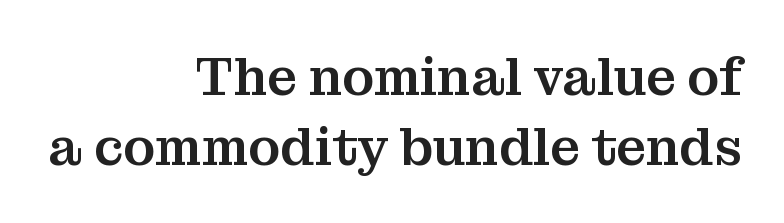
The image shows 53 px serif type, upright; set right-aligned, normal line spacing (1.32x), normal letter spacing, not underlined; medium stroke contrast and a medium x-height.
